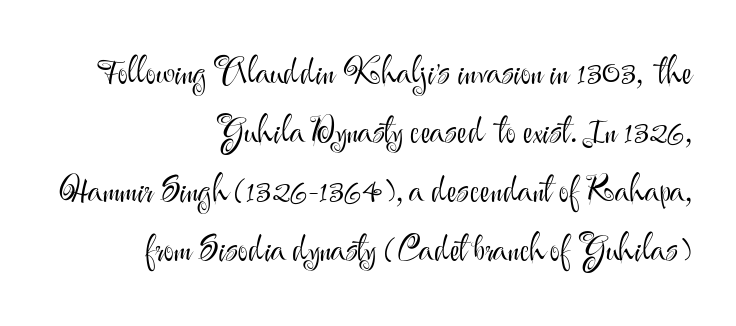
The image shows 35 px light sans-serif type; set right-aligned, normal line spacing (1.69x), normal letter spacing, not underlined; medium stroke contrast and a small x-height.
